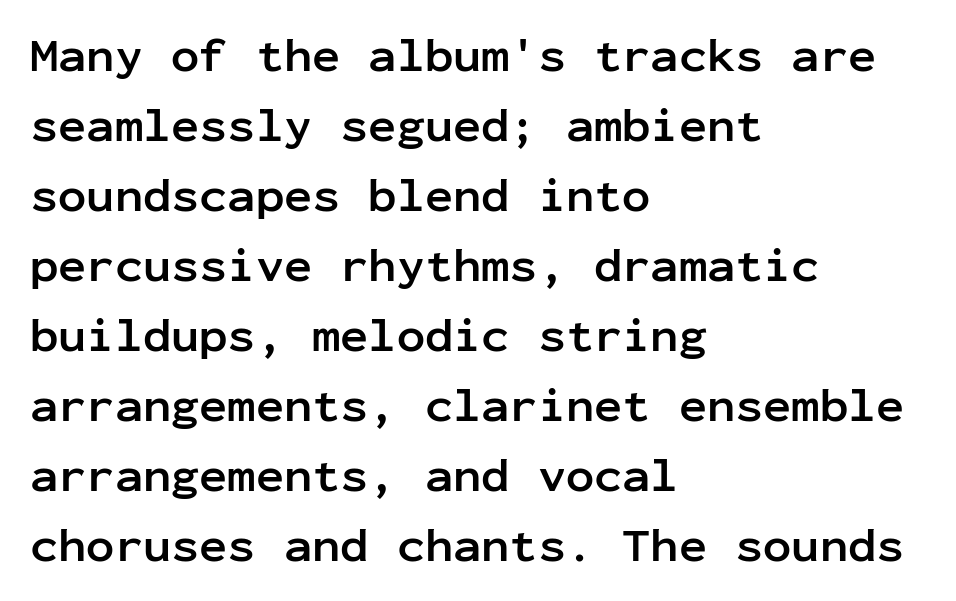
The image shows 47 px semibold sans-serif type, upright, monospaced; set left-aligned, normal line spacing (1.49x), normal letter spacing, not underlined; low stroke contrast and a medium x-height.
